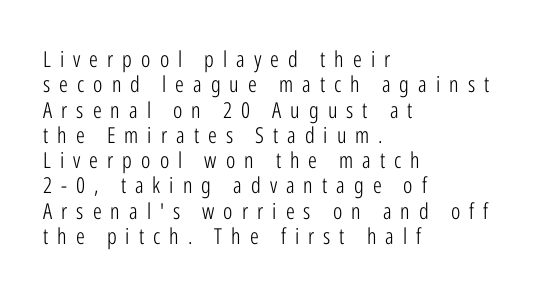
{"italic": "no", "bold": "no", "underline": "no", "align": "left", "line_spacing": "tight", "line_spacing_ratio": 1.15, "letter_spacing": "wide", "letter_spacing_em": 0.41, "glyph_px": 22}
